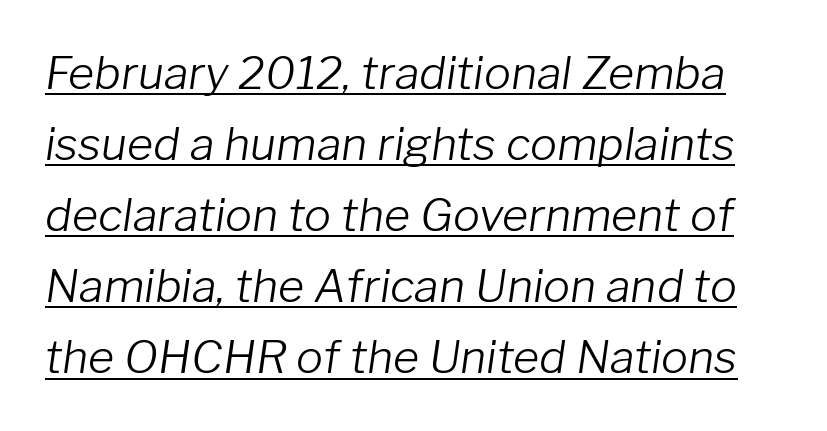
{"italic": "yes", "lean": "right", "slant_degrees": 8, "bold": "no", "weight": "light", "width": "normal", "stroke_contrast": "low", "x_height": "medium", "monospaced": "no", "underline": "yes", "line_spacing": "normal", "line_spacing_ratio": 1.58, "letter_spacing": "normal", "letter_spacing_em": 0.0, "glyph_px": 45}
